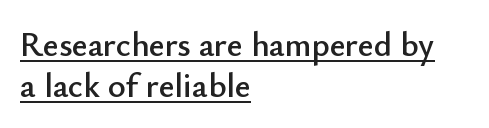
The image shows 34 px sans-serif type, upright; set left-aligned, line spacing 1.22x, normal letter spacing, underlined; low stroke contrast and a small x-height.
